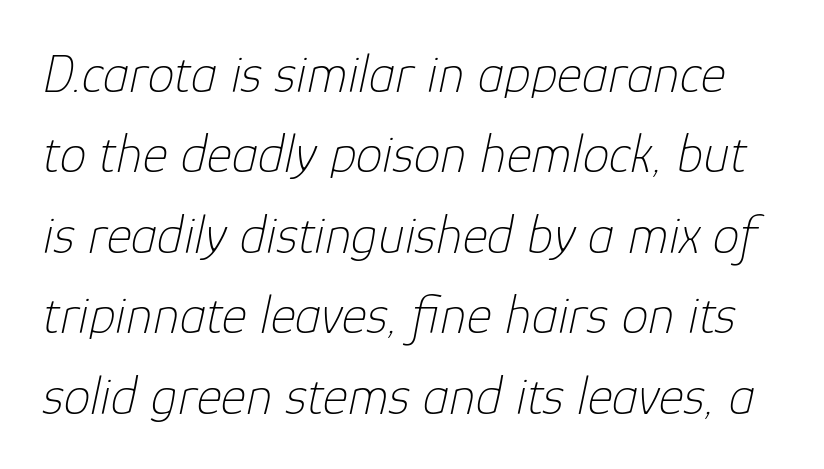
Q: Is the text bold? A: No.
Q: Is the text italic (slanted)? A: Yes, it leans right by about 12 degrees.
Q: Is the text underlined? A: No.
Q: Is the spacing between letters normal or unusually wide? A: Normal.
Q: Is the spacing between lines tight, normal or loose? A: Normal.
Q: Width (condensed, normal, or wide)? A: Normal.
Q: Stroke contrast? A: Low.
Q: x-height? A: Medium.
Q: Monospaced? A: No.
